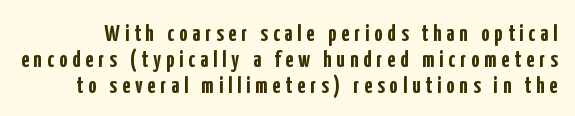
Summary of vertical rhythm: compact, with narrow interline spacing. The area under the type is left untouched. Summary of weight: heavy, a full bold. If you drew a line through each stem, it would be perfectly vertical.
